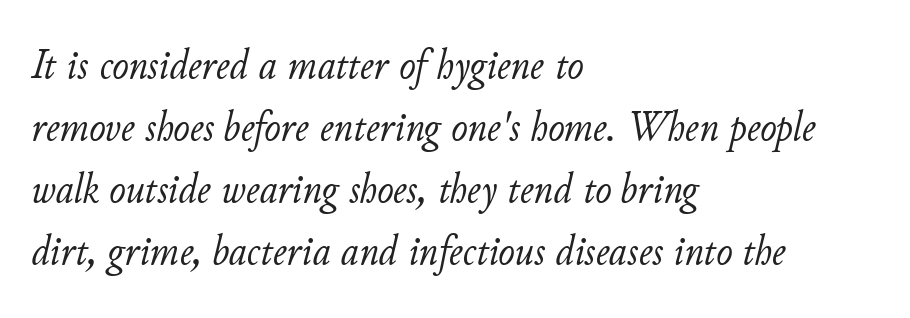
The image shows 44 px light type, italic (leaning right); set left-aligned, normal line spacing (1.41x), normal letter spacing, not underlined; low stroke contrast and a small x-height.
